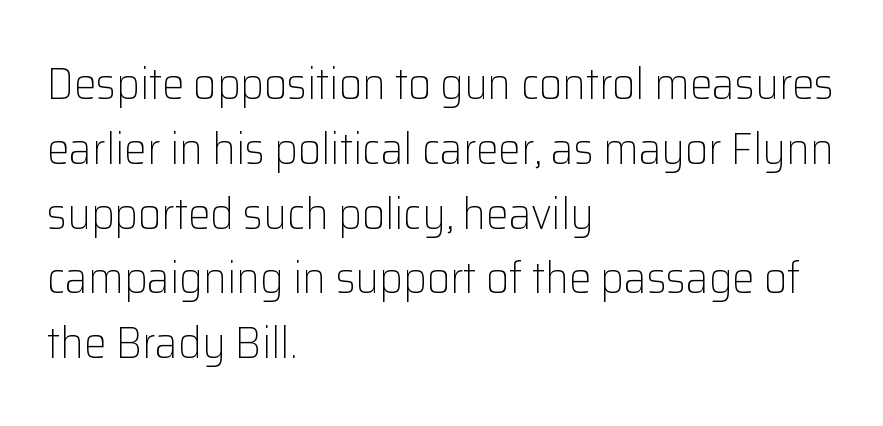
Q: Is the text bold? A: No.
Q: Is the text italic (slanted)? A: No, it is upright.
Q: Is the typeface a serif or a sans-serif typeface? A: Sans-serif.
Q: Is the text underlined? A: No.
Q: How is the paragraph aligned? A: Left-aligned.
Q: Is the spacing between letters normal or unusually wide? A: Normal.
Q: Is the spacing between lines tight, normal or loose? A: Normal.
Q: Width (condensed, normal, or wide)? A: Normal.
Q: Stroke contrast? A: Low.
Q: x-height? A: Medium.
Q: Monospaced? A: No.
